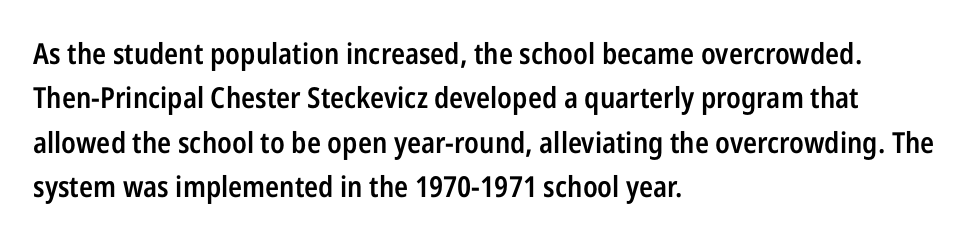
Honestly, the letter spacing is just normal — you wouldn't notice it. The font family rendered here belongs to the sans-serif group. Semibold letterforms, between regular and bold. Posture: straight, roman, zero tilt. Which margin do the lines hug? The left one — the right edge is uneven.
